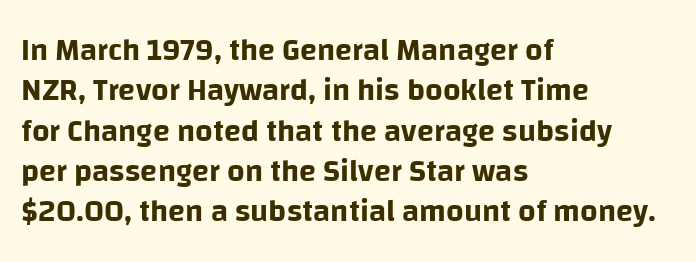
Q: Is the text italic (slanted)? A: No, it is upright.
Q: Is the typeface a serif or a sans-serif typeface? A: Sans-serif.
Q: Is the text underlined? A: No.
Q: How is the paragraph aligned? A: Left-aligned.
Q: Is the spacing between letters normal or unusually wide? A: Normal.
Q: Is the spacing between lines tight, normal or loose? A: Normal.
Q: Width (condensed, normal, or wide)? A: Normal.
Q: Stroke contrast? A: Low.
Q: x-height? A: Large.
Q: Monospaced? A: No.
